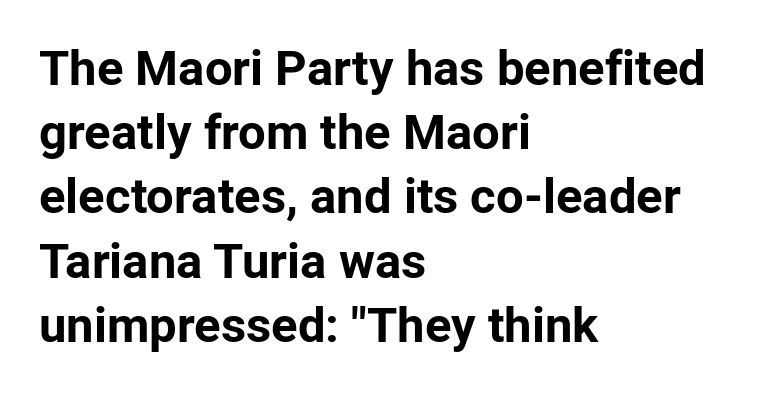
Q: Is the text bold? A: Yes.
Q: Is the text italic (slanted)? A: No, it is upright.
Q: Is the typeface a serif or a sans-serif typeface? A: Sans-serif.
Q: Is the text underlined? A: No.
Q: How is the paragraph aligned? A: Left-aligned.
Q: Is the spacing between letters normal or unusually wide? A: Normal.
Q: Is the spacing between lines tight, normal or loose? A: Normal.
Q: Width (condensed, normal, or wide)? A: Normal.
Q: Stroke contrast? A: Low.
Q: x-height? A: Medium.
Q: Monospaced? A: No.
